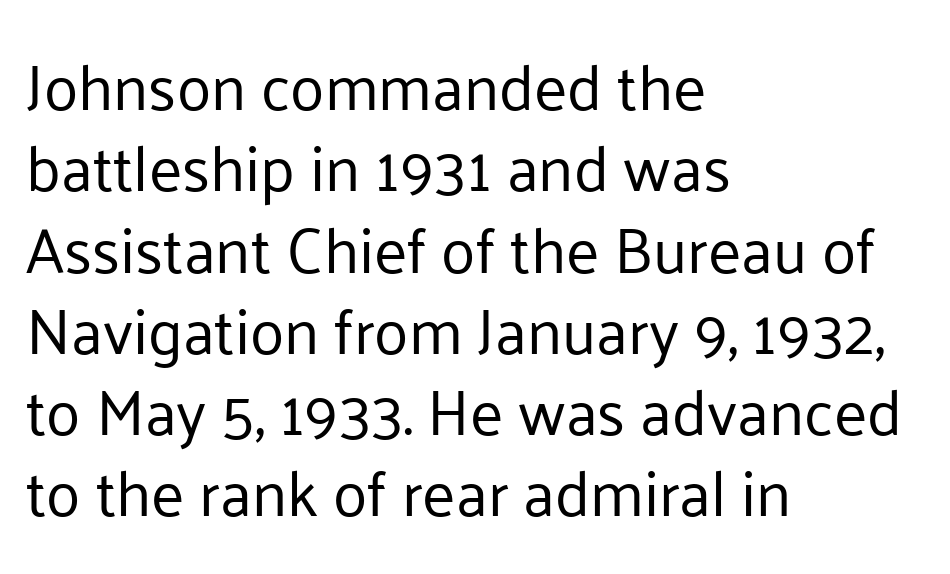
Q: Is the text bold? A: No.
Q: Is the text italic (slanted)? A: No, it is upright.
Q: Is the typeface a serif or a sans-serif typeface? A: Sans-serif.
Q: Is the text underlined? A: No.
Q: How is the paragraph aligned? A: Left-aligned.
Q: Is the spacing between letters normal or unusually wide? A: Normal.
Q: Is the spacing between lines tight, normal or loose? A: Normal.
Q: Width (condensed, normal, or wide)? A: Normal.
Q: Stroke contrast? A: Low.
Q: x-height? A: Medium.
Q: Monospaced? A: No.
